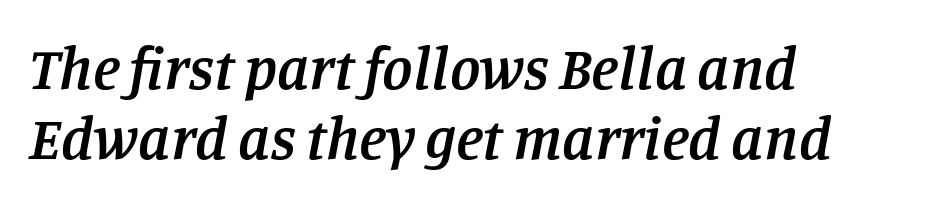
The image shows 61 px semibold serif type, italic (leaning right); set left-aligned, tight line spacing (1.14x), normal letter spacing, not underlined; low stroke contrast and a large x-height.
